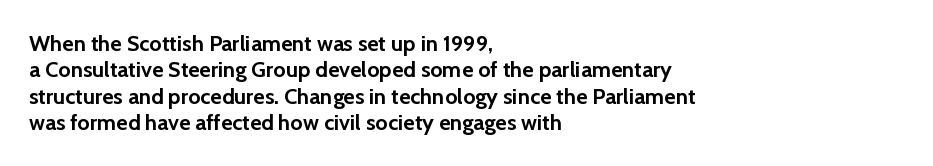
Stroke thickness is high; the sample reads as a true bold. Underline: absent. The horizontal fit of the characters is conventional and even. Do the letters lean? They stand straight. Horizontal alignment here is leftward, the default for most running prose.
